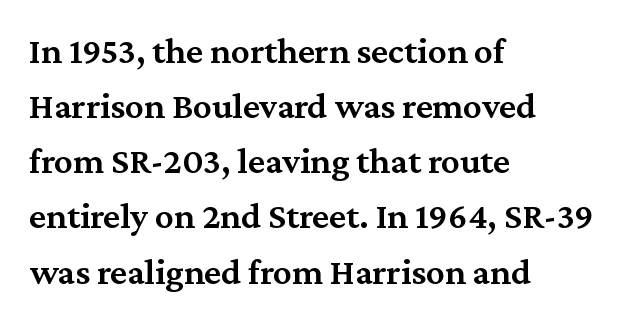
{"serif": "yes", "italic": "no", "bold": "semi", "weight": "semibold", "width": "normal", "stroke_contrast": "medium", "x_height": "medium", "monospaced": "no", "underline": "no", "align": "left", "line_spacing": "normal", "line_spacing_ratio": 1.49, "letter_spacing": "normal", "letter_spacing_em": 0.0, "glyph_px": 37}
